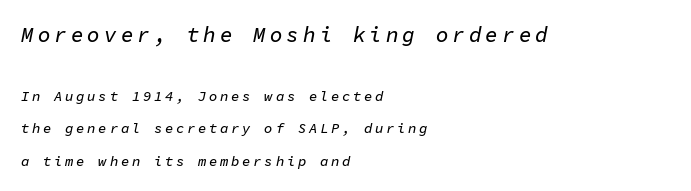
The glyphs are unaccompanied by any horizontal stroke below them. The more generous point size was reserved for the upper chunk. The designer dialed line spacing up above the default. Horizontal alignment here is leftward, the default for most running prose. This sample uses an oblique cut, with every glyph tilted off the vertical.
